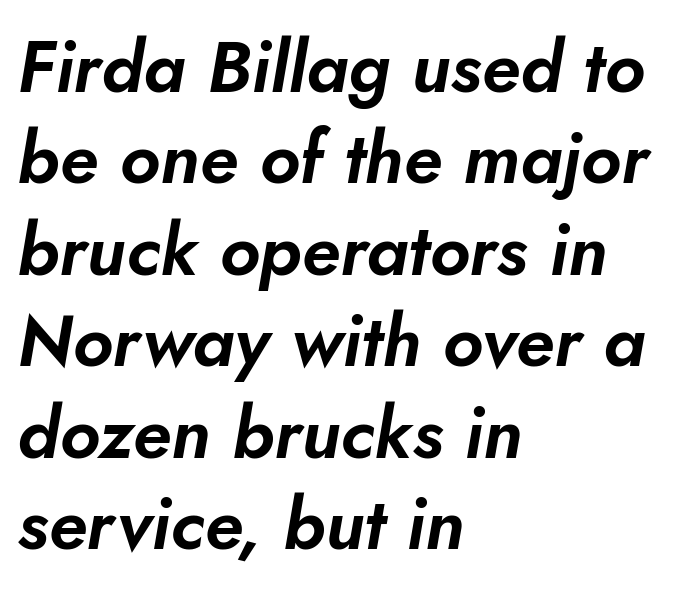
Posture: slanted. Reading down the block, your eye returns to a fixed left position each line. Characters follow at the spacing the type designer built in. Think of a printed novel: that variable character pitch is what you see here.
